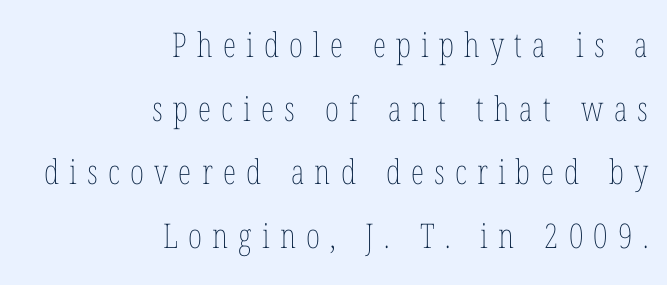
The specimen omits any rule beneath the text block's lines. Someone cranked the tracking dial way up on this one. It's the straight-up-and-down kind of type. All the whitespace from short lines collects on the left. The letters advance in unequal steps, a hallmark of proportional type. The letterforms sit at book weight or below.
